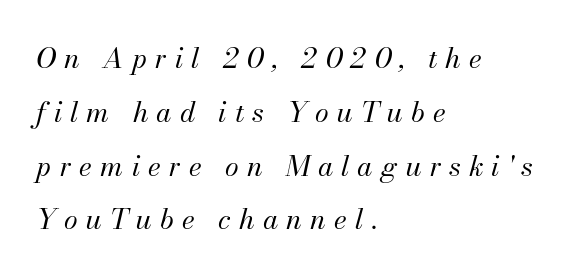
Q: Is the text bold? A: No.
Q: Is the text italic (slanted)? A: Yes, it leans right by about 13 degrees.
Q: Is the text underlined? A: No.
Q: How is the paragraph aligned? A: Left-aligned.
Q: Is the spacing between letters normal or unusually wide? A: Unusually wide.
Q: Is the spacing between lines tight, normal or loose? A: Loose.
Q: Width (condensed, normal, or wide)? A: Normal.
Q: Stroke contrast? A: Medium.
Q: x-height? A: Small.
Q: Monospaced? A: No.
